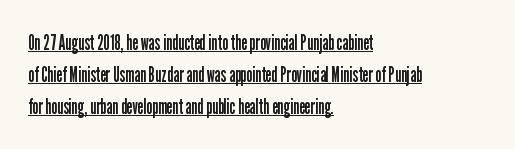
{"italic": "no", "bold": "no", "underline": "yes", "align": "left", "line_spacing": "normal", "line_spacing_ratio": 1.46, "letter_spacing": "normal", "letter_spacing_em": 0.0, "glyph_px": 22}
